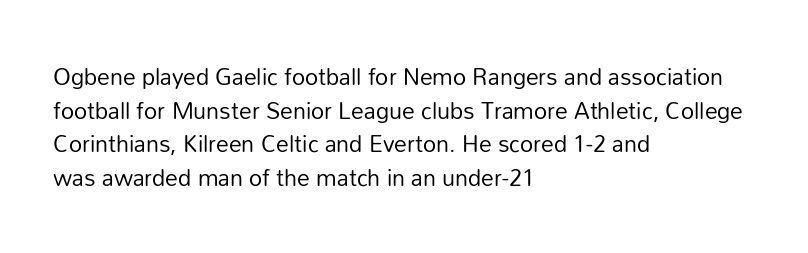
What stands out about the letter spacing? Nothing — it is the standard amount. Type without underlining. You can tell it's not italic because the verticals are truly vertical. Is there much room between lines? A standard amount, neither cramped nor airy.
